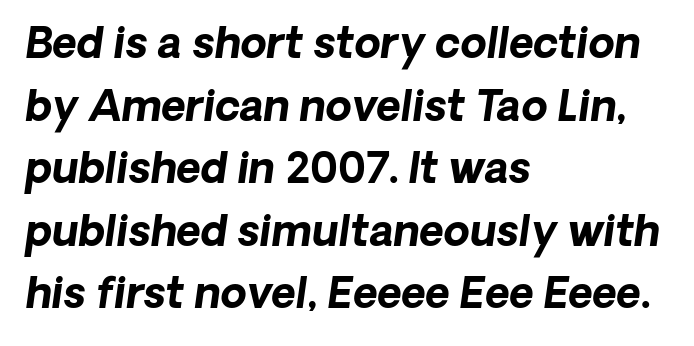
{"italic": "yes", "lean": "right", "slant_degrees": 8, "bold": "yes", "weight": "bold", "width": "normal", "stroke_contrast": "low", "x_height": "medium", "monospaced": "no", "underline": "no", "align": "left", "line_spacing": "normal", "line_spacing_ratio": 1.49, "letter_spacing": "normal", "letter_spacing_em": 0.0, "glyph_px": 42}
